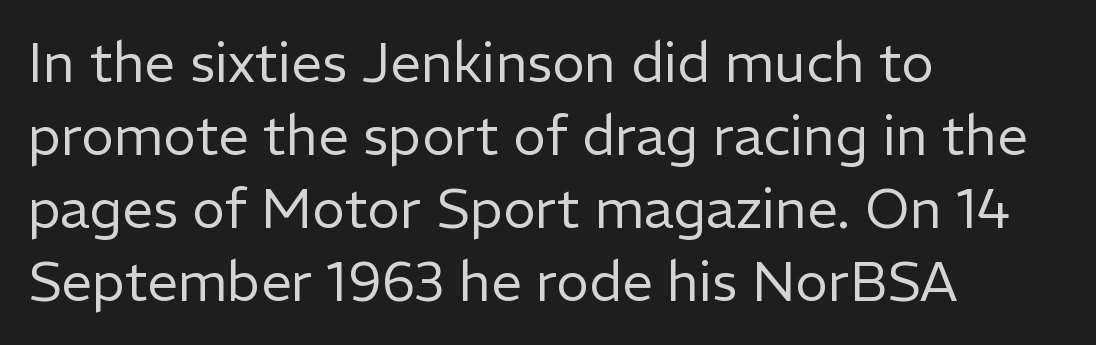
Q: Is the text bold? A: No.
Q: Is the text italic (slanted)? A: No, it is upright.
Q: Is the typeface a serif or a sans-serif typeface? A: Sans-serif.
Q: Is the text underlined? A: No.
Q: How is the paragraph aligned? A: Left-aligned.
Q: Is the spacing between letters normal or unusually wide? A: Normal.
Q: Is the spacing between lines tight, normal or loose? A: Normal.
Q: Width (condensed, normal, or wide)? A: Normal.
Q: Stroke contrast? A: Low.
Q: x-height? A: Medium.
Q: Monospaced? A: No.
